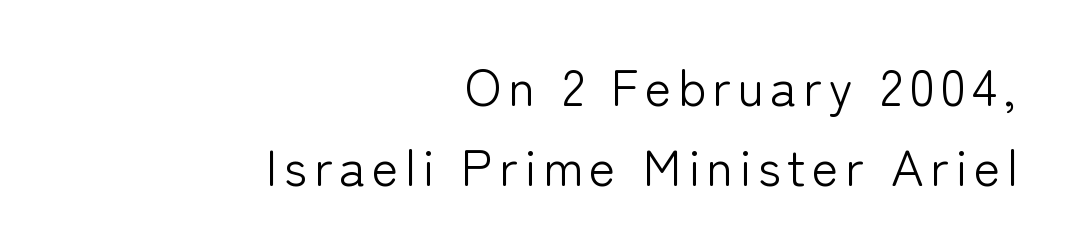
Q: Is the text bold? A: No.
Q: Is the text italic (slanted)? A: No, it is upright.
Q: Is the typeface a serif or a sans-serif typeface? A: Sans-serif.
Q: Is the text underlined? A: No.
Q: How is the paragraph aligned? A: Right-aligned.
Q: Is the spacing between lines tight, normal or loose? A: Normal.
Q: Width (condensed, normal, or wide)? A: Normal.
Q: Stroke contrast? A: Low.
Q: x-height? A: Medium.
Q: Monospaced? A: No.
